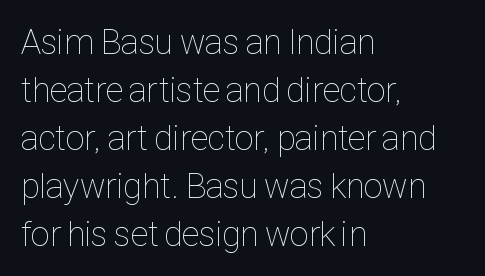
The image shows 35 px thin, condensed type, upright; set left-aligned, normal line spacing (1.37x), normal letter spacing, not underlined; low stroke contrast and a medium x-height.
